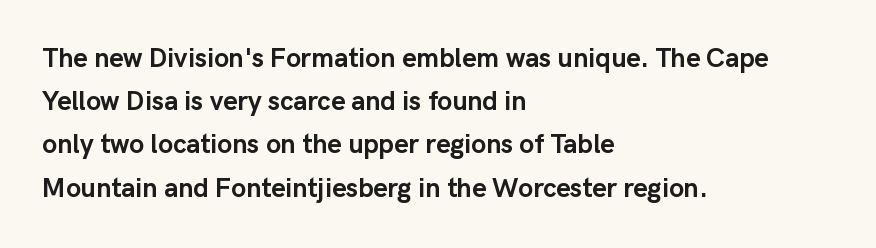
Q: Is the text bold? A: Yes.
Q: Is the text italic (slanted)? A: No, it is upright.
Q: Is the text underlined? A: No.
Q: How is the paragraph aligned? A: Left-aligned.
Q: Is the spacing between letters normal or unusually wide? A: Normal.
Q: Is the spacing between lines tight, normal or loose? A: Normal.
